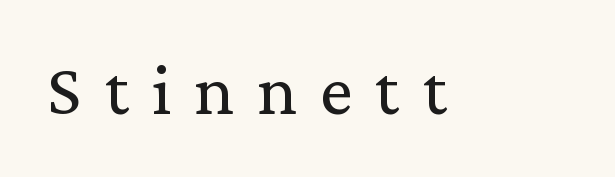
Q: Is the text bold? A: No.
Q: Is the text italic (slanted)? A: No, it is upright.
Q: Is the typeface a serif or a sans-serif typeface? A: Serif.
Q: Is the text underlined? A: No.
Q: Is the spacing between letters normal or unusually wide? A: Unusually wide.
Q: Width (condensed, normal, or wide)? A: Normal.
Q: Stroke contrast? A: Low.
Q: x-height? A: Medium.
Q: Monospaced? A: No.
